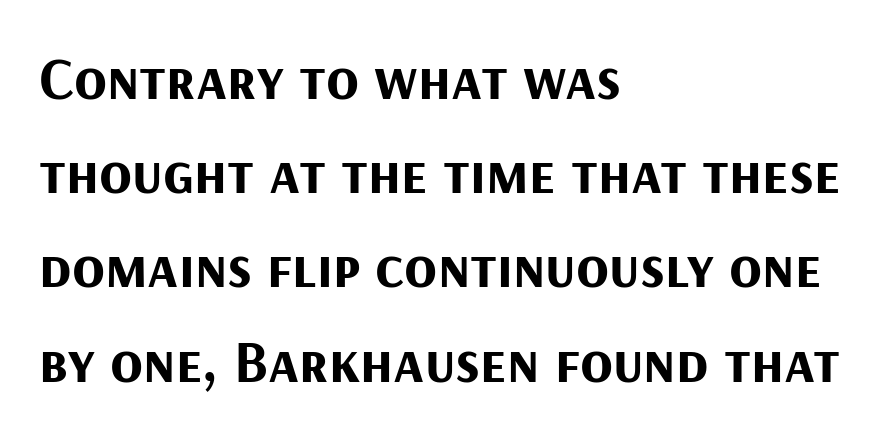
Q: Is the text bold? A: Yes.
Q: Is the text italic (slanted)? A: No, it is upright.
Q: Is the typeface a serif or a sans-serif typeface? A: Sans-serif.
Q: Is the text underlined? A: No.
Q: How is the paragraph aligned? A: Left-aligned.
Q: Is the spacing between letters normal or unusually wide? A: Normal.
Q: Is the spacing between lines tight, normal or loose? A: Normal.
Q: Width (condensed, normal, or wide)? A: Normal.
Q: Stroke contrast? A: Medium.
Q: x-height? A: Medium.
Q: Monospaced? A: No.
